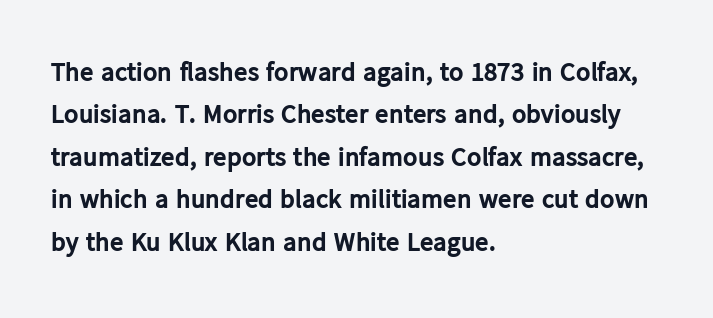
Q: Is the text bold? A: Yes.
Q: Is the text italic (slanted)? A: No, it is upright.
Q: Is the text underlined? A: No.
Q: How is the paragraph aligned? A: Left-aligned.
Q: Is the spacing between letters normal or unusually wide? A: Normal.
Q: Is the spacing between lines tight, normal or loose? A: Normal.
